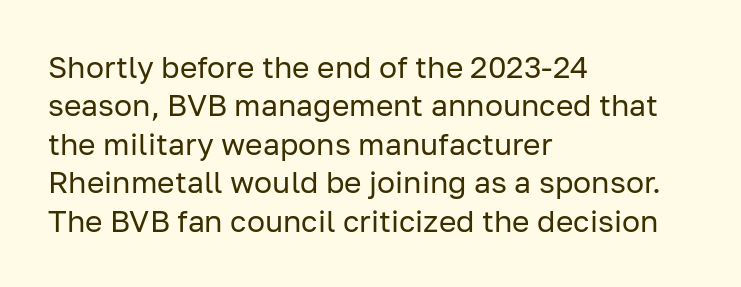
No extra tracking has been applied to these lines. This rendering features lettering with no underline. These lines were composed using upright roman letters. Normally led — the rows are evenly, conventionally spaced.
